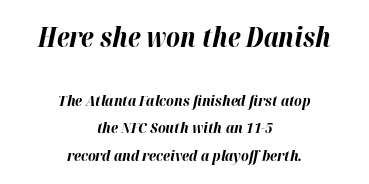
Q: Is the text bold? A: Yes.
Q: Is the text italic (slanted)? A: Yes, it leans right by about 12 degrees.
Q: Is the text underlined? A: No.
Q: How is the paragraph aligned? A: Centered.
Q: Is the spacing between letters normal or unusually wide? A: Normal.
Q: Which block of text is set in a larger size, the first (top) or the second (bottom)? A: The first (top) one.
